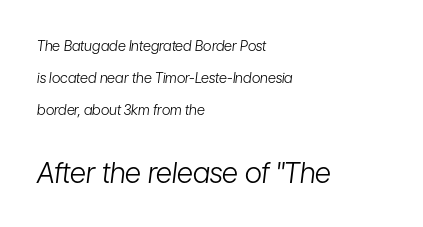
{"italic": "yes", "lean": "right", "slant_degrees": 7, "bold": "no", "weight": "light", "width": "condensed", "stroke_contrast": "low", "x_height": "medium", "monospaced": "no", "underline": "no", "align": "left", "line_spacing": "loose", "line_spacing_ratio": 2.27, "letter_spacing": "normal", "letter_spacing_em": 0.0, "larger_block": "second", "size_ratio": 2.0, "glyph_px": 28}
